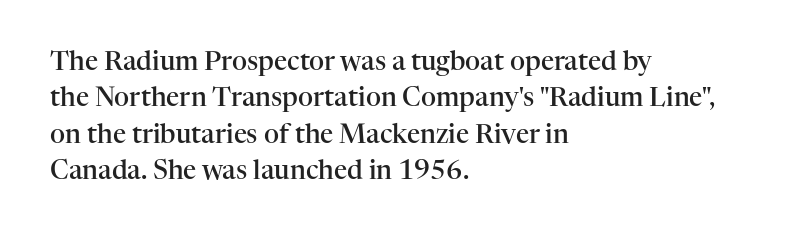
The image shows 26 px text type, upright; set left-aligned, normal line spacing (1.4x), normal letter spacing, not underlined.
